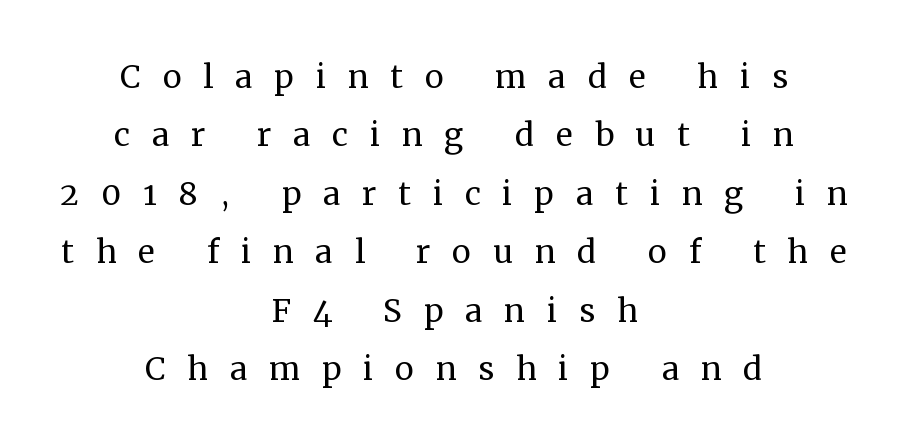
The text block is weighted toward neither margin, spreading evenly from the middle. Leading: standard. The baseline area is clear. Think of a printed novel: that variable character pitch is what you see here. The horizontal fit of the characters is loose and conspicuously gappy.
